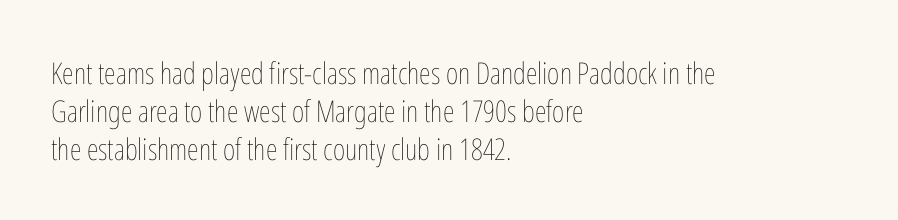
The image shows 30 px thin, condensed type, upright; set left-aligned, normal line spacing (1.26x), normal letter spacing, not underlined; low stroke contrast and a medium x-height.
